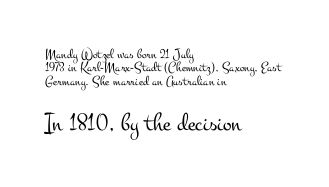
Q: Is the text bold? A: No.
Q: Is the text italic (slanted)? A: Yes.
Q: Is the text underlined? A: No.
Q: How is the paragraph aligned? A: Left-aligned.
Q: Is the spacing between letters normal or unusually wide? A: Normal.
Q: Is the spacing between lines tight, normal or loose? A: Tight.
Q: Which block of text is set in a larger size, the first (top) or the second (bottom)? A: The second (bottom) one.
